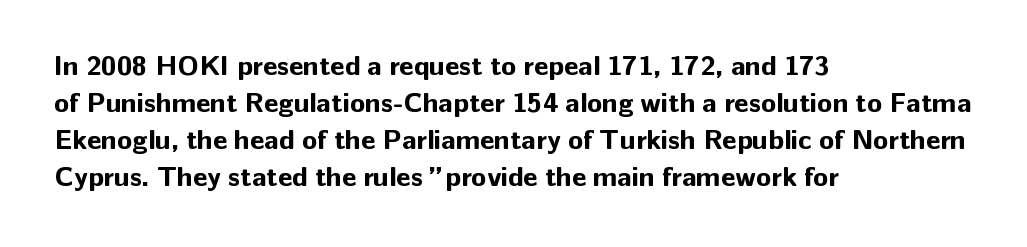
{"serif": "no", "italic": "no", "bold": "yes", "weight": "bold", "width": "normal", "stroke_contrast": "low", "x_height": "medium", "monospaced": "no", "underline": "no", "align": "left", "line_spacing": "normal", "line_spacing_ratio": 1.32, "letter_spacing": "normal", "letter_spacing_em": 0.0, "glyph_px": 28}
